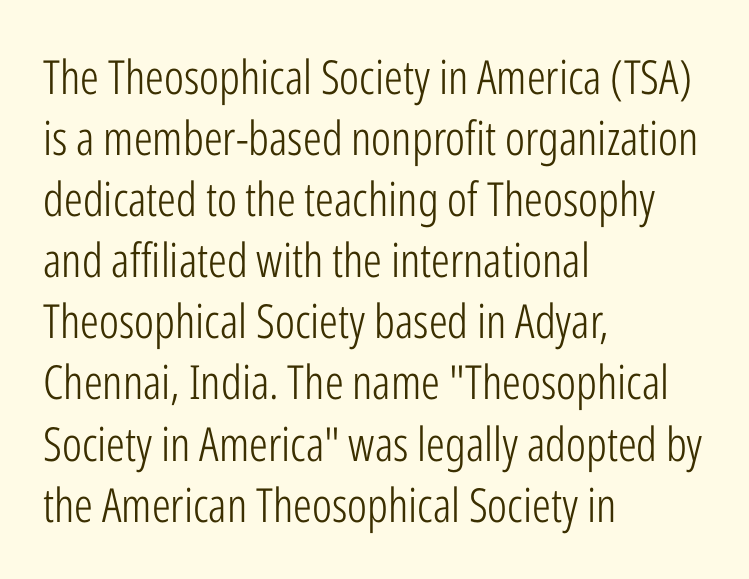
Q: Is the text bold? A: No.
Q: Is the text italic (slanted)? A: No, it is upright.
Q: Is the typeface a serif or a sans-serif typeface? A: Sans-serif.
Q: Is the text underlined? A: No.
Q: How is the paragraph aligned? A: Left-aligned.
Q: Is the spacing between letters normal or unusually wide? A: Normal.
Q: Is the spacing between lines tight, normal or loose? A: Normal.
Q: Width (condensed, normal, or wide)? A: Condensed.
Q: Stroke contrast? A: Low.
Q: x-height? A: Medium.
Q: Monospaced? A: No.
